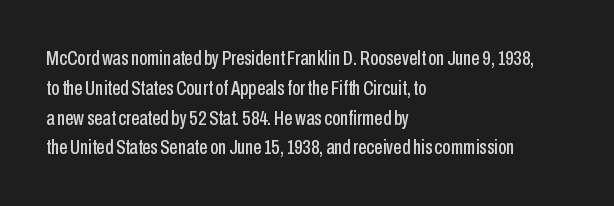
Q: Is the text italic (slanted)? A: No, it is upright.
Q: Is the text underlined? A: No.
Q: How is the paragraph aligned? A: Left-aligned.
Q: Is the spacing between letters normal or unusually wide? A: Normal.
Q: Is the spacing between lines tight, normal or loose? A: Normal.
